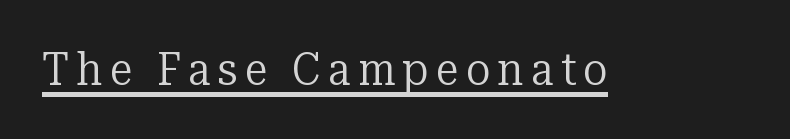
Q: Is the text bold? A: No.
Q: Is the text italic (slanted)? A: No, it is upright.
Q: Is the typeface a serif or a sans-serif typeface? A: Serif.
Q: Is the text underlined? A: Yes.
Q: Width (condensed, normal, or wide)? A: Normal.
Q: Stroke contrast? A: Low.
Q: x-height? A: Medium.
Q: Monospaced? A: No.
